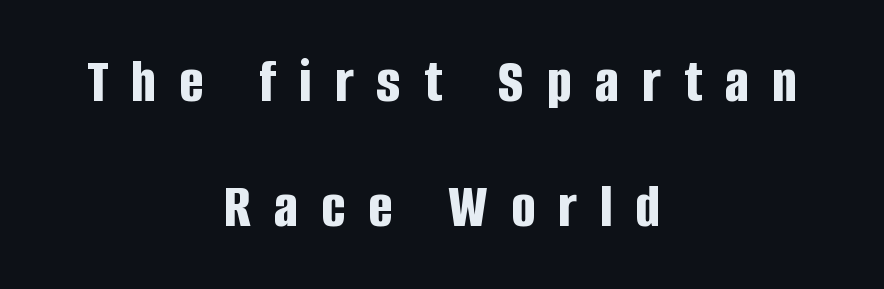
Q: Is the text bold? A: Yes.
Q: Is the text italic (slanted)? A: No, it is upright.
Q: Is the typeface a serif or a sans-serif typeface? A: Sans-serif.
Q: Is the text underlined? A: No.
Q: How is the paragraph aligned? A: Centered.
Q: Is the spacing between letters normal or unusually wide? A: Unusually wide.
Q: Is the spacing between lines tight, normal or loose? A: Loose.
Q: Width (condensed, normal, or wide)? A: Condensed.
Q: Stroke contrast? A: Low.
Q: x-height? A: Large.
Q: Monospaced? A: No.
